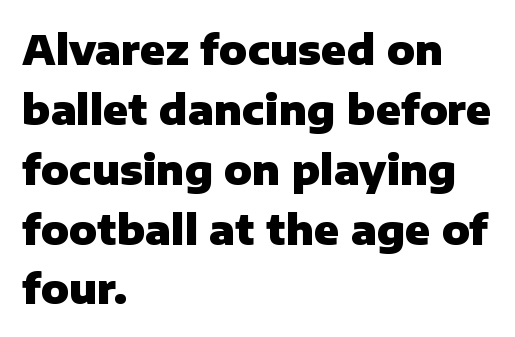
Unlike italic type, these characters show no tilt at all. Does the leading feel generous? No, just average. Glyph-to-glyph distance matches everyday printed text. Each letter keeps its own natural width here, so spacing adapts to shape. The type family on display is of the sans-serif kind. Left-aligned paragraph, ragged on the right.
